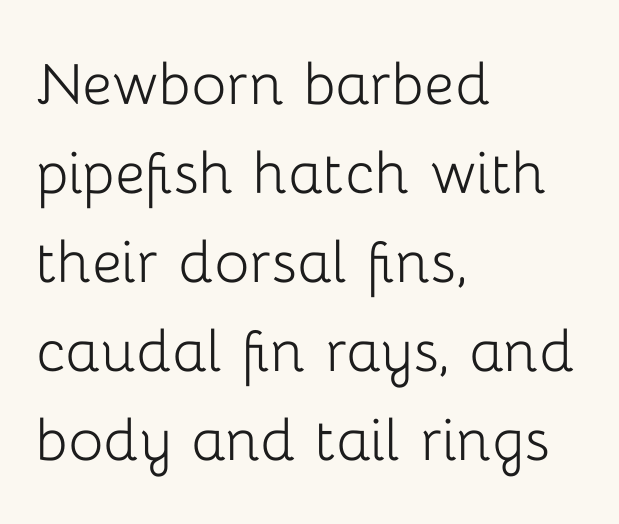
Q: Is the text bold? A: No.
Q: Is the text italic (slanted)? A: No, it is upright.
Q: Is the typeface a serif or a sans-serif typeface? A: Sans-serif.
Q: Is the text underlined? A: No.
Q: How is the paragraph aligned? A: Left-aligned.
Q: Is the spacing between letters normal or unusually wide? A: Normal.
Q: Width (condensed, normal, or wide)? A: Normal.
Q: Stroke contrast? A: Low.
Q: x-height? A: Medium.
Q: Monospaced? A: No.
